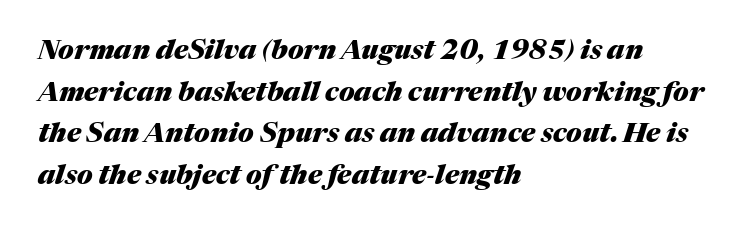
Does the leading feel generous? No, just average. If you drew a ruler down the left edge, every line would touch it. I'd describe the lettering as bold — thick and assertive. The specimen omits any rule beneath the text block's lines. Italic: yes, the glyphs are oblique.
